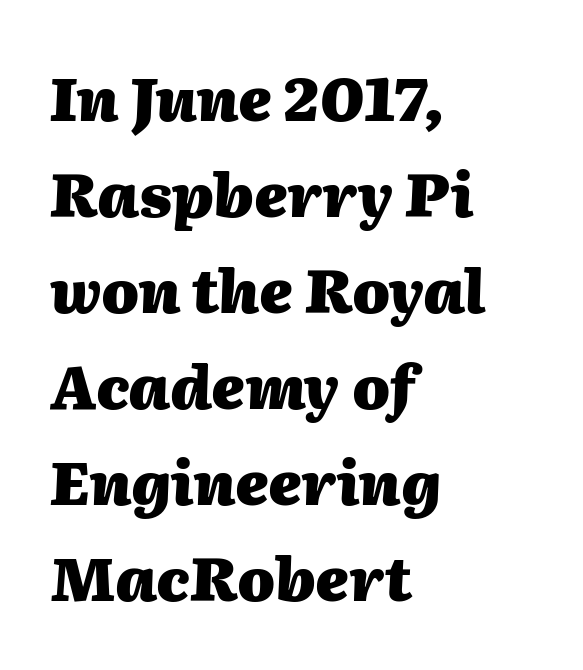
{"italic": "yes", "lean": "right", "slant_degrees": 2, "bold": "yes", "weight": "heavy", "width": "normal", "stroke_contrast": "medium", "x_height": "medium", "monospaced": "no", "underline": "no", "align": "left", "line_spacing": "normal", "line_spacing_ratio": 1.6, "letter_spacing": "normal", "letter_spacing_em": 0.0, "glyph_px": 60}
